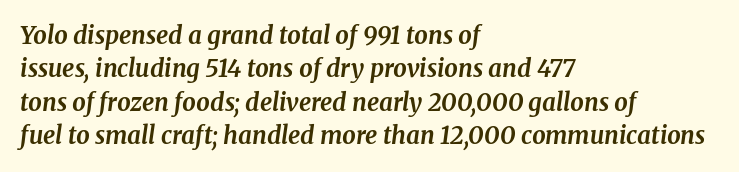
The image shows 24 px bold type, italic (leaning right); set left-aligned, normal line spacing (1.39x), normal letter spacing, not underlined.
